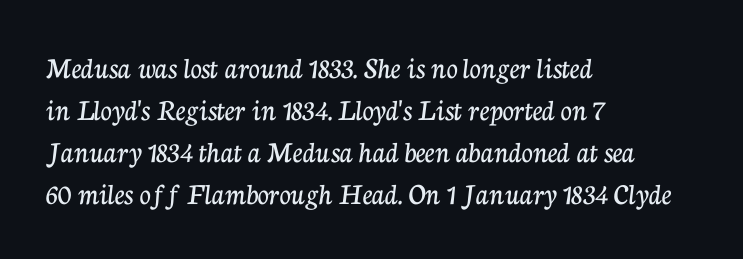
Q: Is the text italic (slanted)? A: Yes.
Q: Is the typeface a serif or a sans-serif typeface? A: Serif.
Q: Is the text underlined? A: No.
Q: How is the paragraph aligned? A: Left-aligned.
Q: Is the spacing between letters normal or unusually wide? A: Normal.
Q: Is the spacing between lines tight, normal or loose? A: Normal.
Q: Width (condensed, normal, or wide)? A: Normal.
Q: Stroke contrast? A: Low.
Q: x-height? A: Medium.
Q: Monospaced? A: No.
